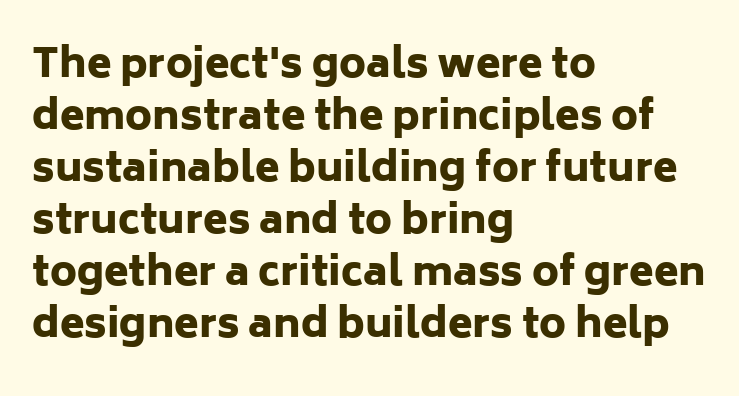
Nope, not italic — everything's standing straight. The lines are quadded left. The passage shown is emphatically bold. The letters carry no serifs — their stems end cleanly without finishing strokes. Leading: standard.
